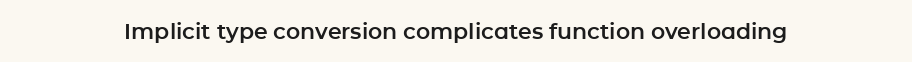
{"italic": "no", "underline": "no", "letter_spacing": "normal", "letter_spacing_em": 0.0, "glyph_px": 22}
